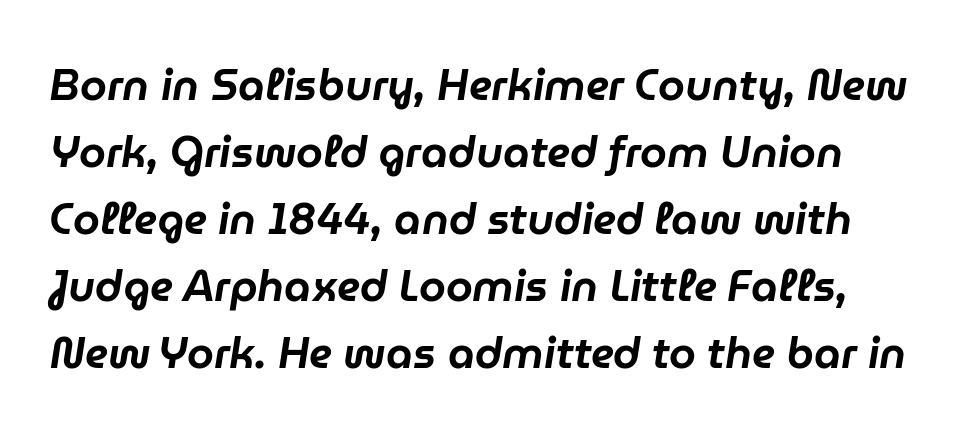
Character widths vary here, with narrow letters taking less room than wide ones. Words appear dense and cohesive because spacing is normal. The glyphs are unaccompanied by any horizontal stroke below them. Compared with ordinary roman type, these characters are visibly tilted. The block of text has a typical density, with ordinary space between rows.
